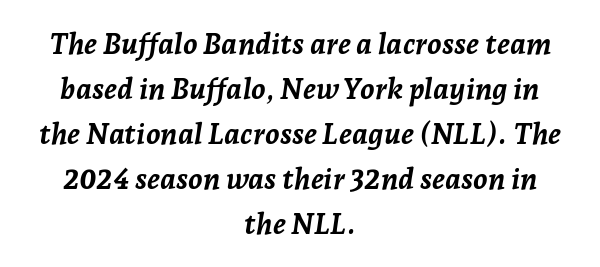
The image shows 29 px semibold type, italic (leaning right); set centered, normal line spacing (1.55x), normal letter spacing, not underlined; low stroke contrast and a medium x-height.
